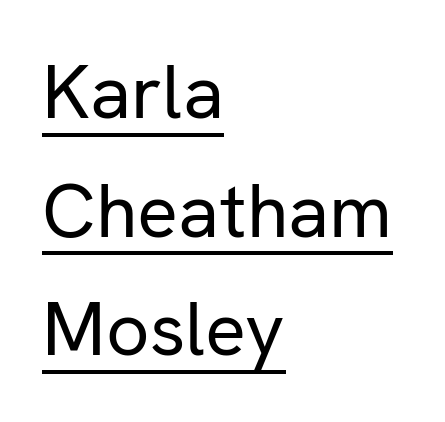
{"serif": "no", "italic": "no", "bold": "no", "weight": "regular", "width": "normal", "stroke_contrast": "low", "x_height": "medium", "monospaced": "no", "underline": "yes", "align": "left", "line_spacing": "normal", "line_spacing_ratio": 1.56, "letter_spacing": "normal", "letter_spacing_em": 0.0, "glyph_px": 76}
